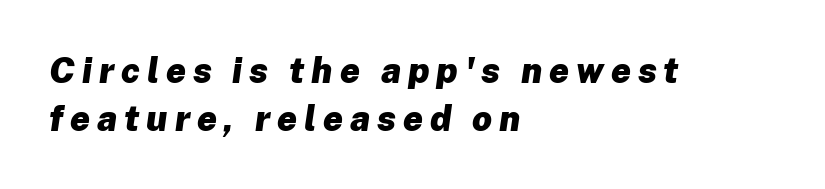
Proportional: the letters do not fall into vertical columns. The line texture is sparse and dotted thanks to wide tracking. Does the copy run flush right? No — it runs flush left. Letters rest on an invisible, unmarked baseline.
